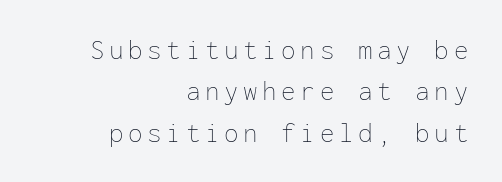
The image shows 29 px thin type, upright, monospaced; set right-aligned, normal line spacing (1.43x), not underlined; low stroke contrast and a medium x-height.
